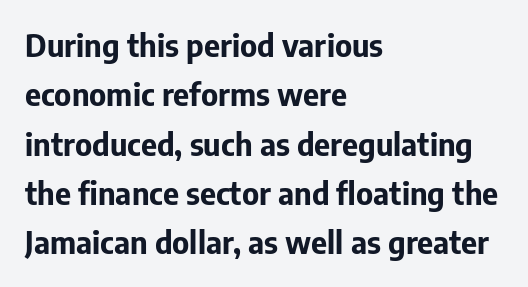
The image shows 31 px bold sans-serif type, upright; set left-aligned, normal line spacing (1.59x), normal letter spacing, not underlined; low stroke contrast and a medium x-height.
